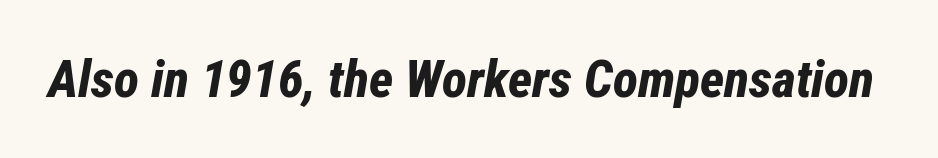
Q: Is the text bold? A: Yes.
Q: Is the text italic (slanted)? A: Yes, it leans right by about 12 degrees.
Q: Is the text underlined? A: No.
Q: Is the spacing between letters normal or unusually wide? A: Normal.
Q: Width (condensed, normal, or wide)? A: Condensed.
Q: Stroke contrast? A: Low.
Q: x-height? A: Medium.
Q: Monospaced? A: No.
